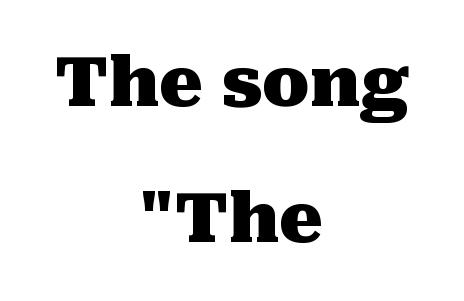
Q: Is the text bold? A: Yes.
Q: Is the text italic (slanted)? A: No, it is upright.
Q: Is the typeface a serif or a sans-serif typeface? A: Serif.
Q: Is the text underlined? A: No.
Q: How is the paragraph aligned? A: Centered.
Q: Is the spacing between letters normal or unusually wide? A: Normal.
Q: Is the spacing between lines tight, normal or loose? A: Loose.
Q: Width (condensed, normal, or wide)? A: Normal.
Q: Stroke contrast? A: Medium.
Q: x-height? A: Medium.
Q: Monospaced? A: No.
